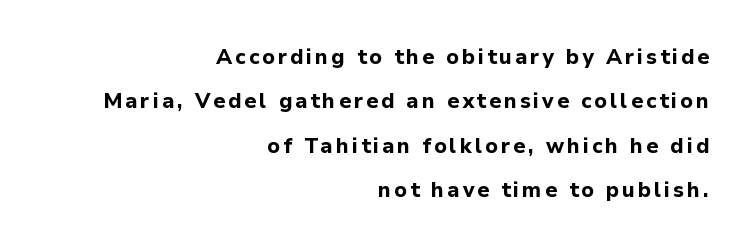
Q: Is the text bold? A: Yes.
Q: Is the text italic (slanted)? A: No, it is upright.
Q: Is the text underlined? A: No.
Q: How is the paragraph aligned? A: Right-aligned.
Q: Is the spacing between lines tight, normal or loose? A: Loose.
